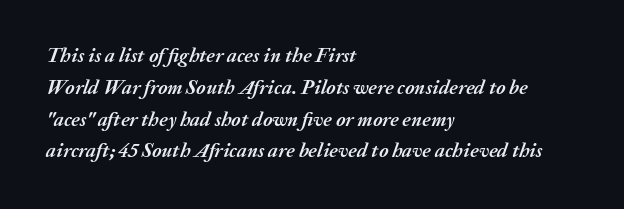
How would I describe the line gaps? Plain and ordinary. Is the type bold? Yes — the strokes are clearly thick and heavy. The space directly below the letters is spotless. There's an unmistakable incline to the writing here.
